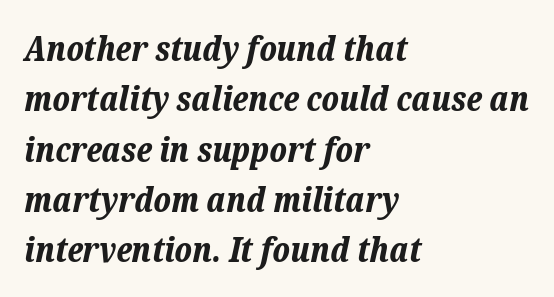
Q: Is the text bold? A: Yes.
Q: Is the text italic (slanted)? A: Yes, it leans right by about 12 degrees.
Q: Is the text underlined? A: No.
Q: How is the paragraph aligned? A: Left-aligned.
Q: Is the spacing between letters normal or unusually wide? A: Normal.
Q: Is the spacing between lines tight, normal or loose? A: Normal.
Q: Width (condensed, normal, or wide)? A: Normal.
Q: Stroke contrast? A: Low.
Q: x-height? A: Medium.
Q: Monospaced? A: No.
